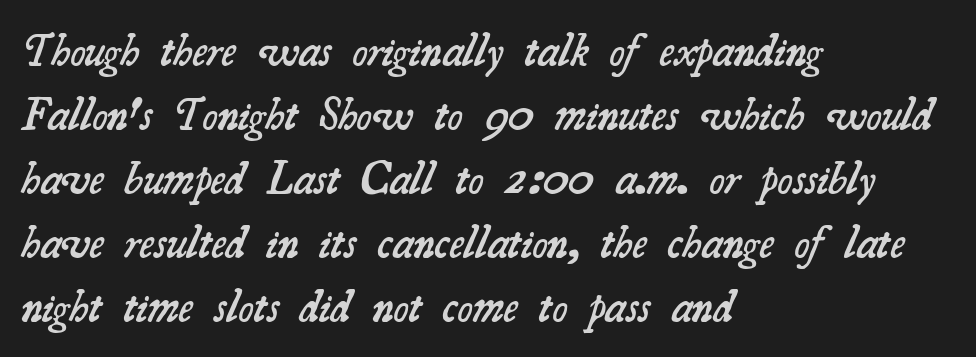
{"serif": "yes", "bold": "semi", "weight": "semibold", "width": "normal", "stroke_contrast": "medium", "x_height": "small", "monospaced": "no", "underline": "no", "align": "left", "line_spacing": "normal", "line_spacing_ratio": 1.39, "letter_spacing": "normal", "letter_spacing_em": 0.0, "glyph_px": 46}
